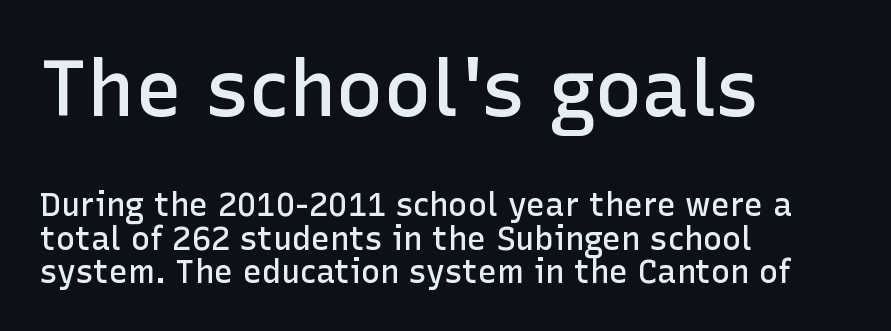
Q: Is the text bold? A: Semi-bold.
Q: Is the text italic (slanted)? A: No, it is upright.
Q: Is the typeface a serif or a sans-serif typeface? A: Sans-serif.
Q: Is the text underlined? A: No.
Q: How is the paragraph aligned? A: Left-aligned.
Q: Is the spacing between letters normal or unusually wide? A: Normal.
Q: Is the spacing between lines tight, normal or loose? A: Tight.
Q: Which block of text is set in a larger size, the first (top) or the second (bottom)? A: The first (top) one.
Q: Width (condensed, normal, or wide)? A: Normal.
Q: Stroke contrast? A: Low.
Q: x-height? A: Medium.
Q: Monospaced? A: No.
